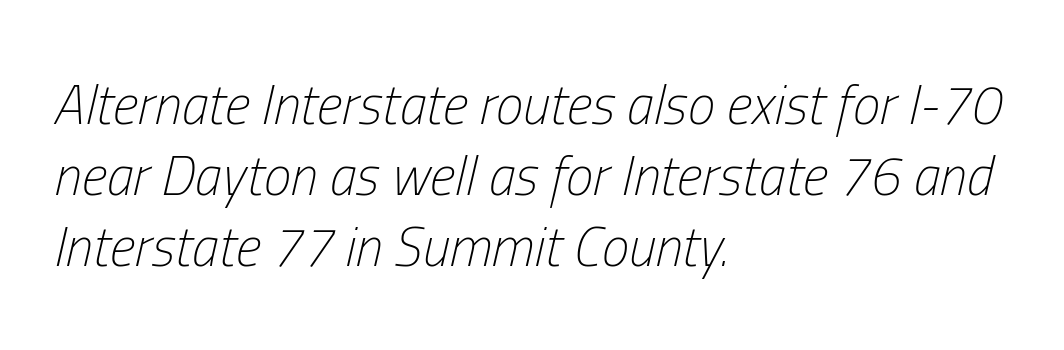
Nobody drew a line under any word here. Compared with ordinary roman type, these characters are visibly tilted. Each line starts at the same left margin while the right side varies. Caption: face not bold, strokes unweighted. Is this a fixed-width face? No — the glyphs have proportional, varying widths. Successive baselines arrive at the customary interval.
